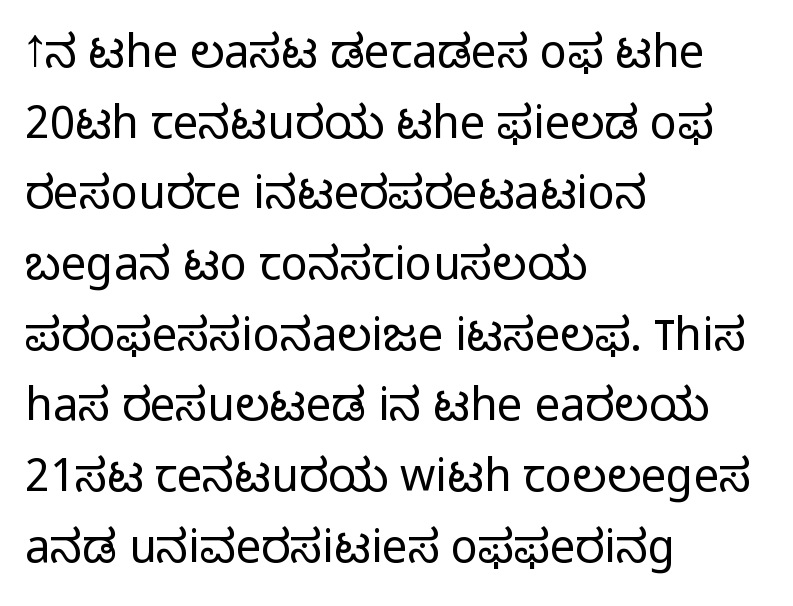
Casual observation: everything's shoved over to the left. Is the letter spacing exaggerated? No — it looks like the ordinary default. Descenders are the only things crossing below the line. Weight class: somewhere from thin through regular. Typographically, this falls in the sans-serif category.
